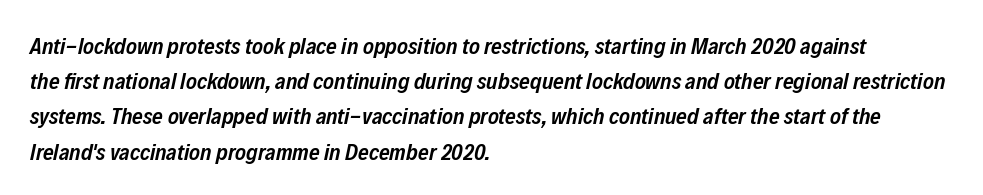
{"italic": "yes", "lean": "right", "slant_degrees": 12, "bold": "semi", "underline": "no", "align": "left", "line_spacing": "normal", "line_spacing_ratio": 1.53, "letter_spacing": "normal", "letter_spacing_em": 0.0, "glyph_px": 23}
